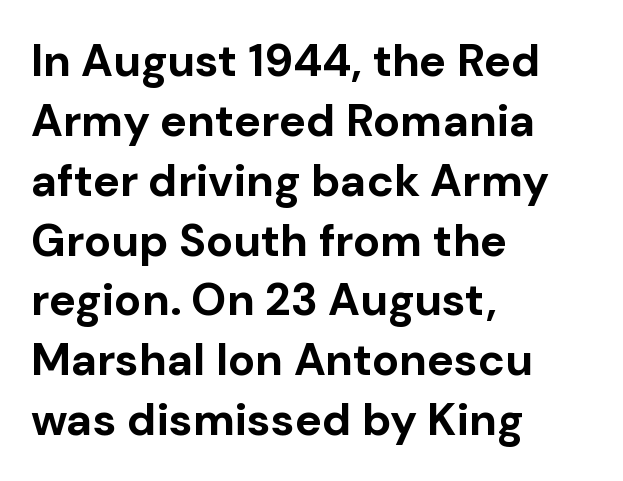
Q: Is the text bold? A: Yes.
Q: Is the text italic (slanted)? A: No, it is upright.
Q: Is the typeface a serif or a sans-serif typeface? A: Sans-serif.
Q: Is the text underlined? A: No.
Q: How is the paragraph aligned? A: Left-aligned.
Q: Is the spacing between letters normal or unusually wide? A: Normal.
Q: Is the spacing between lines tight, normal or loose? A: Normal.
Q: Width (condensed, normal, or wide)? A: Normal.
Q: Stroke contrast? A: Low.
Q: x-height? A: Medium.
Q: Monospaced? A: No.
